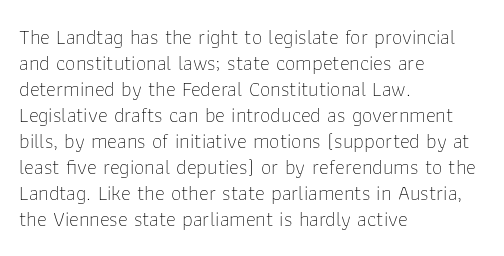
The image shows 21 px text type, upright; set left-aligned, line spacing 1.24x, normal letter spacing, not underlined.
